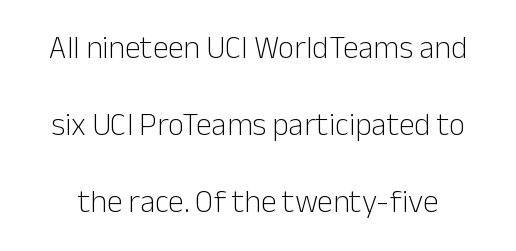
The image shows 32 px light sans-serif type, upright; set loose line spacing (2.41x), normal letter spacing, not underlined; low stroke contrast and a medium x-height.
